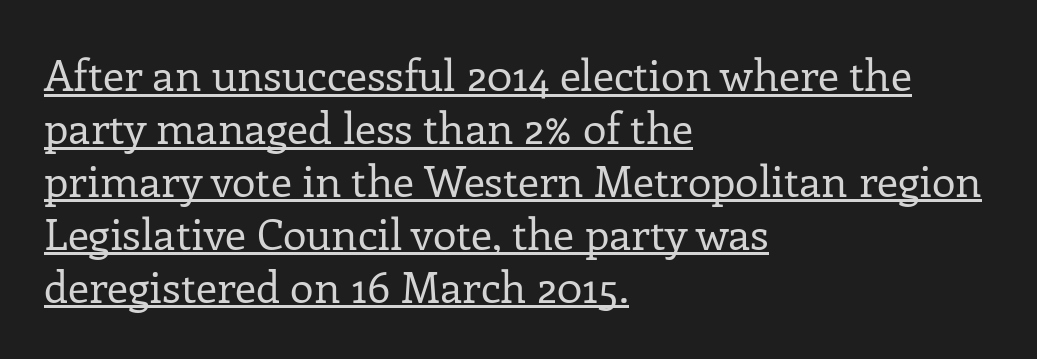
{"serif": "yes", "italic": "no", "bold": "no", "weight": "regular", "width": "normal", "stroke_contrast": "low", "x_height": "medium", "monospaced": "no", "underline": "yes", "align": "left", "line_spacing_ratio": 1.23, "letter_spacing": "normal", "letter_spacing_em": 0.0, "glyph_px": 43}
